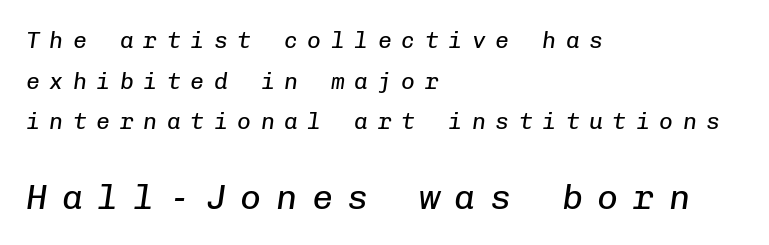
The image shows 35 px regular-weight type, italic (leaning right), monospaced; set left-aligned, line spacing 1.77x, unusually wide letter spacing (+0.42 em), not underlined; the second (bottom) block is 1.52x larger; low stroke contrast and a medium x-height.
